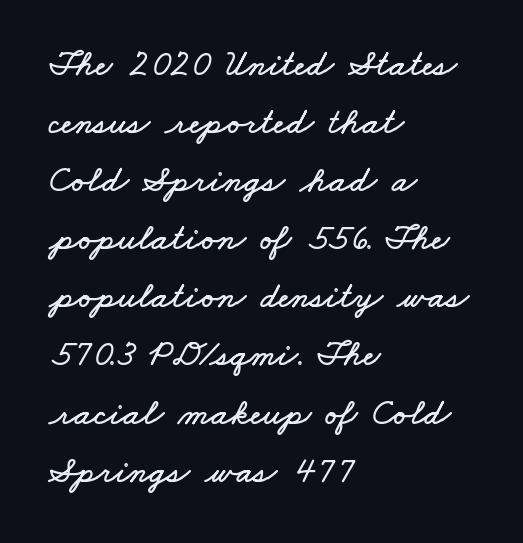
Q: Is the text underlined? A: No.
Q: How is the paragraph aligned? A: Left-aligned.
Q: Is the spacing between letters normal or unusually wide? A: Normal.
Q: Is the spacing between lines tight, normal or loose? A: Normal.
Q: Width (condensed, normal, or wide)? A: Wide.
Q: Stroke contrast? A: Low.
Q: x-height? A: Small.
Q: Monospaced? A: No.
